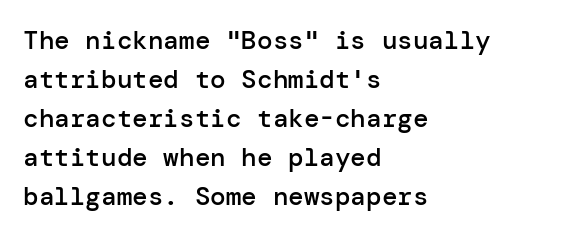
{"italic": "no", "bold": "semi", "underline": "no", "align": "left", "line_spacing": "normal", "line_spacing_ratio": 1.5, "letter_spacing": "normal", "letter_spacing_em": 0.0, "glyph_px": 26}
